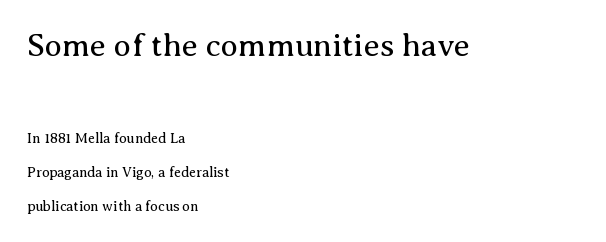
The image shows 32 px regular-weight serif type, upright; set left-aligned, loose line spacing (2.42x), normal letter spacing, not underlined; the first (top) block is 2.29x larger; medium stroke contrast and a medium x-height.
